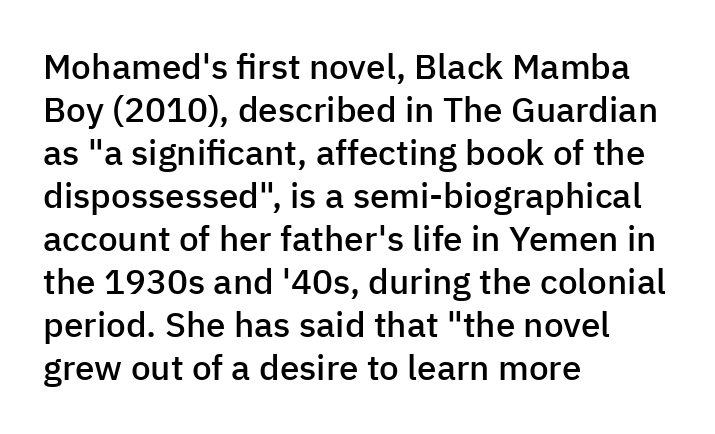
Horizontal alignment here is leftward, the default for most running prose. The text was rendered using a sans face with plain stroke endings. Unmarked baselines from the first word to the last. The rendering keeps characters at their native spacing.
